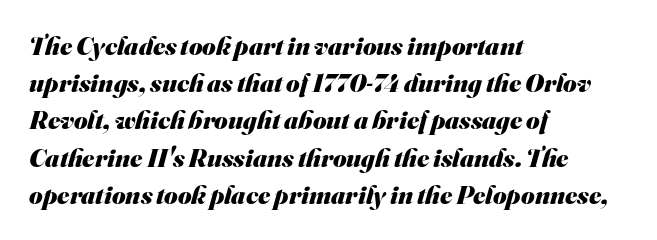
Q: Is the text bold? A: Yes.
Q: Is the text underlined? A: No.
Q: How is the paragraph aligned? A: Left-aligned.
Q: Is the spacing between letters normal or unusually wide? A: Normal.
Q: Is the spacing between lines tight, normal or loose? A: Normal.
